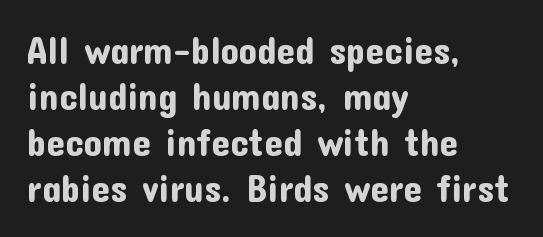
The image shows 37 px sans-serif type, upright; set left-aligned, line spacing 1.24x, normal letter spacing, not underlined; low stroke contrast and a medium x-height.
